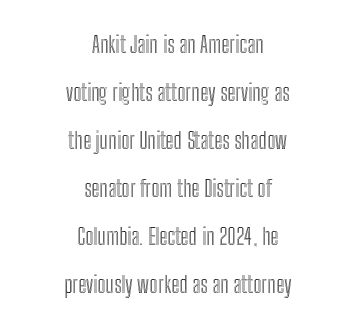
The zone under the glyphs is completely vacant. This sample uses an upright cut, with every glyph sitting square on the baseline. Here the glyphs are tracked normally, forming tight word shapes. The rendering positions every line midway between the sides. One glance says open: line gaps are wider than usual.
